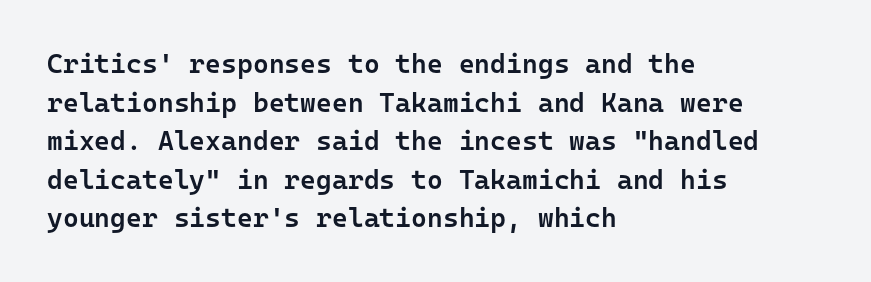
Q: Is the text bold? A: Semi-bold.
Q: Is the text italic (slanted)? A: No, it is upright.
Q: Is the text underlined? A: No.
Q: How is the paragraph aligned? A: Left-aligned.
Q: Is the spacing between letters normal or unusually wide? A: Normal.
Q: Is the spacing between lines tight, normal or loose? A: Normal.
